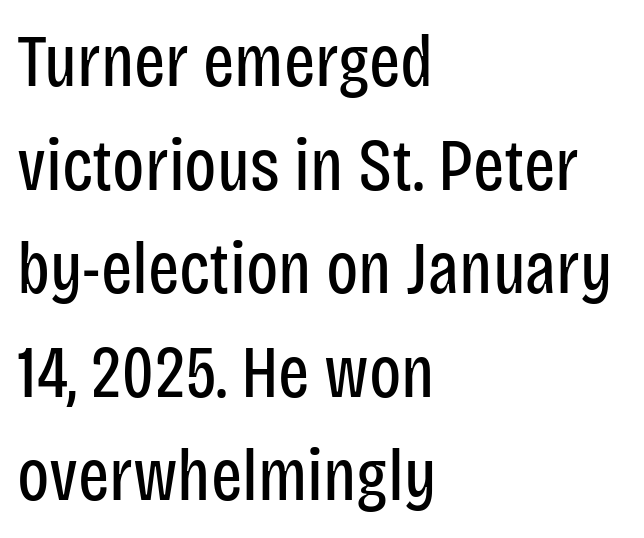
Stems here are at most as thick as an everyday book face. This sample has the flowing, uneven cadence of proportional lettering. Successive baselines arrive at the customary interval. Does extra space separate the letters? No, they use regular spacing. This is roman type, the default non-slanted kind. A classic flush-left, rag-right setting is used for this passage.
